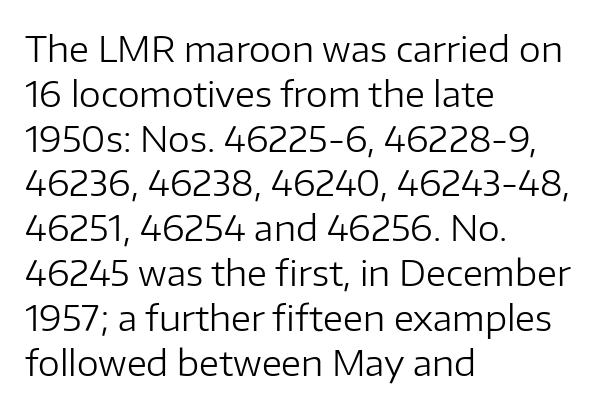
{"serif": "no", "italic": "no", "bold": "no", "weight": "regular", "width": "normal", "stroke_contrast": "low", "x_height": "medium", "monospaced": "no", "underline": "no", "align": "left", "line_spacing": "normal", "line_spacing_ratio": 1.28, "letter_spacing": "normal", "letter_spacing_em": 0.0, "glyph_px": 35}
